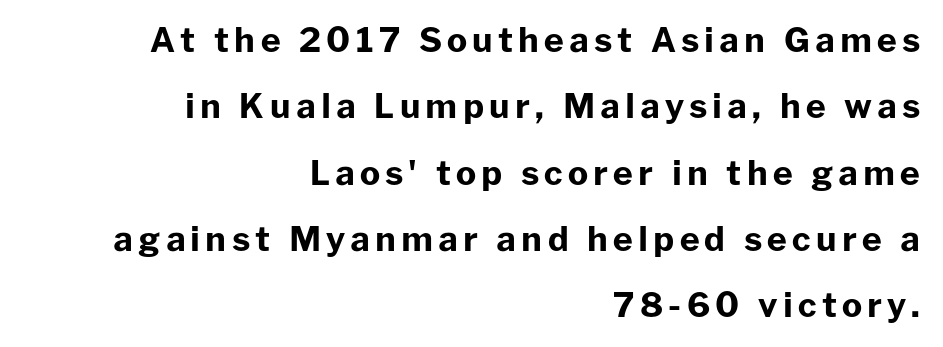
{"serif": "no", "italic": "no", "bold": "yes", "weight": "bold", "width": "normal", "stroke_contrast": "low", "x_height": "medium", "monospaced": "no", "underline": "no", "align": "right", "line_spacing": "loose", "line_spacing_ratio": 1.95, "glyph_px": 34}
